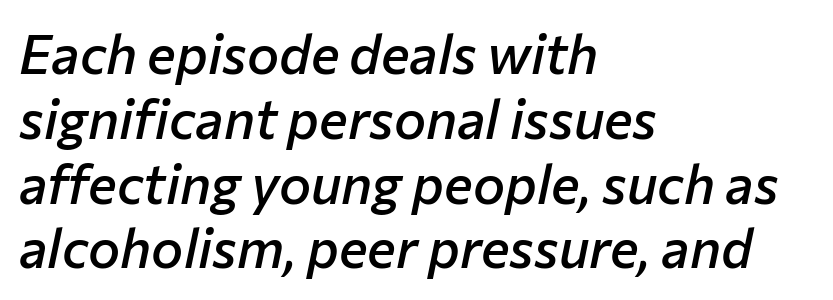
Q: Is the text bold? A: Semi-bold.
Q: Is the text italic (slanted)? A: Yes, it leans right by about 12 degrees.
Q: Is the text underlined? A: No.
Q: How is the paragraph aligned? A: Left-aligned.
Q: Is the spacing between letters normal or unusually wide? A: Normal.
Q: Width (condensed, normal, or wide)? A: Normal.
Q: Stroke contrast? A: Low.
Q: x-height? A: Medium.
Q: Monospaced? A: No.
